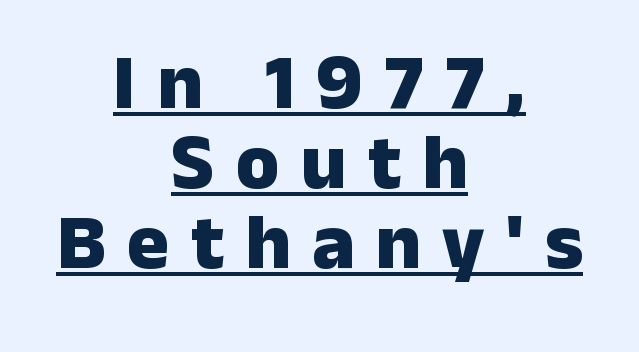
This sample trades vertical openness for compactness between lines. The letters are bold, with thick, heavy strokes. This sample has the flowing, uneven cadence of proportional lettering. The text was rendered using a sans face with plain stroke endings.
